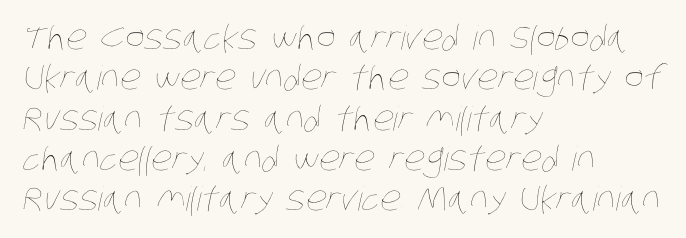
Q: Is the text bold? A: No.
Q: Is the text underlined? A: No.
Q: How is the paragraph aligned? A: Left-aligned.
Q: Is the spacing between letters normal or unusually wide? A: Normal.
Q: Width (condensed, normal, or wide)? A: Condensed.
Q: Stroke contrast? A: Low.
Q: x-height? A: Large.
Q: Monospaced? A: No.
